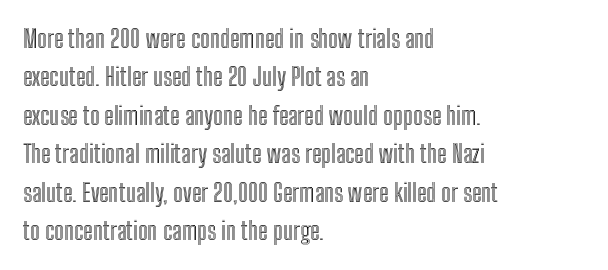
These lines stack with their left ends in a neat column. This is the regular roman posture of the typeface. Leading matches the norm, producing a regular column. No extra tracking has been applied to these lines. Type without underlining.
